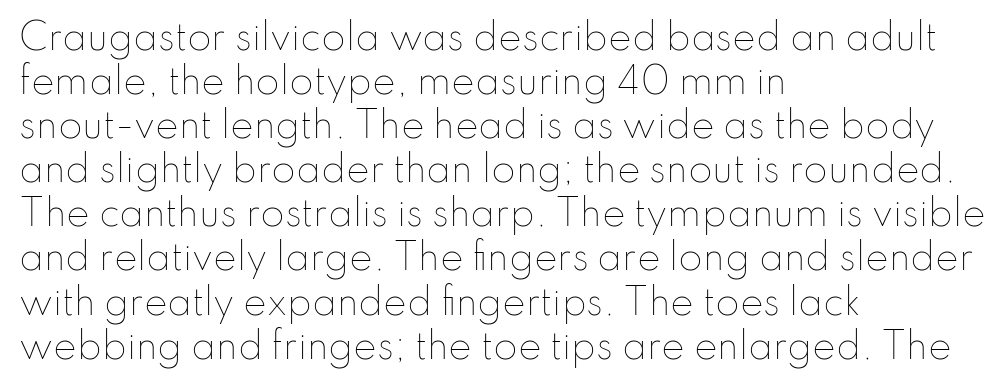
Compared with a typical body face, this is equally light or lighter still. The line texture is even and compact thanks to regular tracking. Underlining? Definitely not there. The passage is arranged the way most books set body copy — flush left. Whoever set this chose a conventional vertical rhythm. Do the characters align in a grid? No, the font is proportional.
